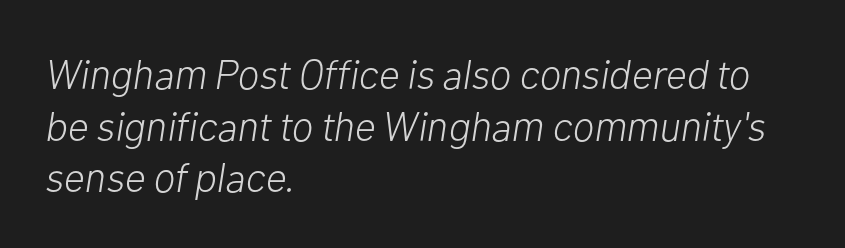
Q: Is the text bold? A: No.
Q: Is the text italic (slanted)? A: Yes, it leans right by about 10 degrees.
Q: Is the text underlined? A: No.
Q: How is the paragraph aligned? A: Left-aligned.
Q: Is the spacing between letters normal or unusually wide? A: Normal.
Q: Is the spacing between lines tight, normal or loose? A: Normal.
Q: Width (condensed, normal, or wide)? A: Normal.
Q: Stroke contrast? A: Low.
Q: x-height? A: Medium.
Q: Monospaced? A: No.
